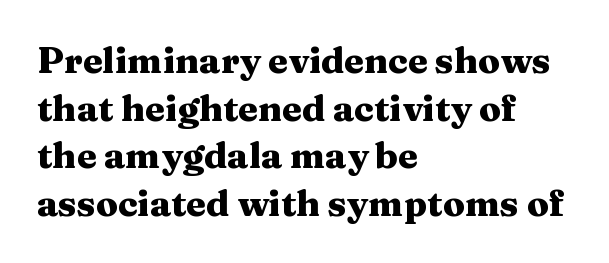
The image shows 36 px heavy, wide serif type, upright; set left-aligned, normal line spacing (1.32x), normal letter spacing, not underlined; medium stroke contrast and a medium x-height.
